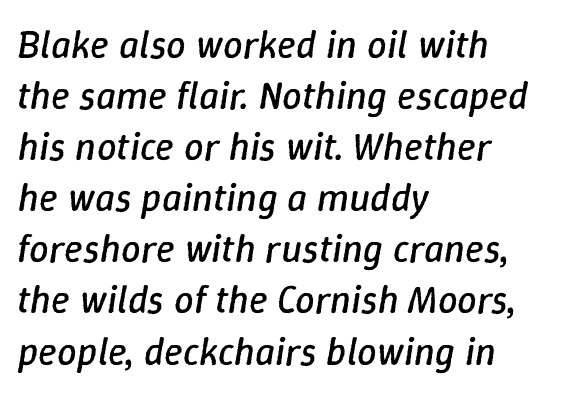
Between one letter and the next there's only the usual sliver of space. Line starts are locked; line ends wander. Caption: face not bold, strokes unweighted. Spacing verdict: proportional, widths tailored to each character. The rendering applies a slant to the glyphs. Any mark beneath the type? The region is blank.
